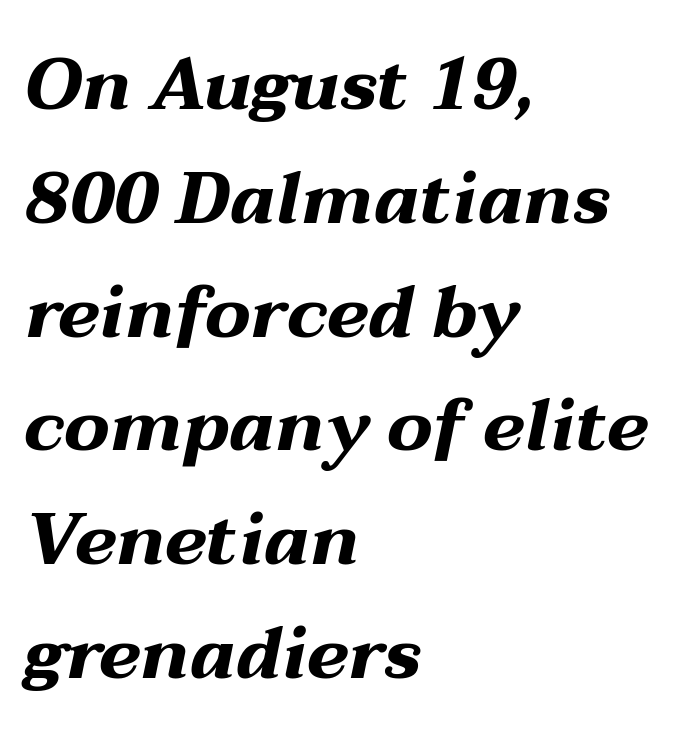
The image shows 72 px bold, wide type, italic (leaning right); set left-aligned, normal line spacing (1.58x), normal letter spacing, not underlined; medium stroke contrast and a medium x-height.
